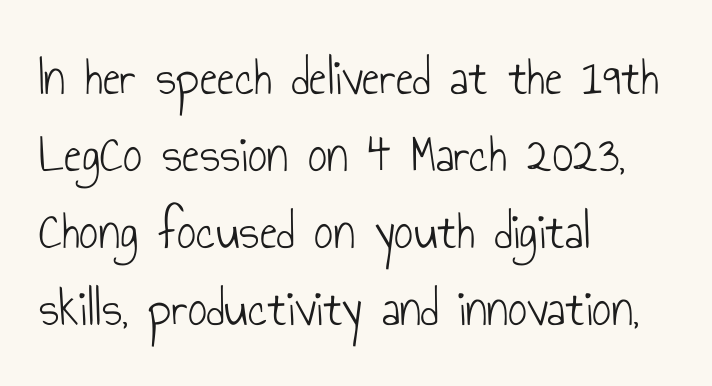
Q: Is the text bold? A: No.
Q: Is the text italic (slanted)? A: No, it is upright.
Q: Is the typeface a serif or a sans-serif typeface? A: Sans-serif.
Q: Is the text underlined? A: No.
Q: How is the paragraph aligned? A: Left-aligned.
Q: Is the spacing between letters normal or unusually wide? A: Normal.
Q: Is the spacing between lines tight, normal or loose? A: Normal.
Q: Width (condensed, normal, or wide)? A: Condensed.
Q: Stroke contrast? A: Low.
Q: x-height? A: Small.
Q: Monospaced? A: No.
